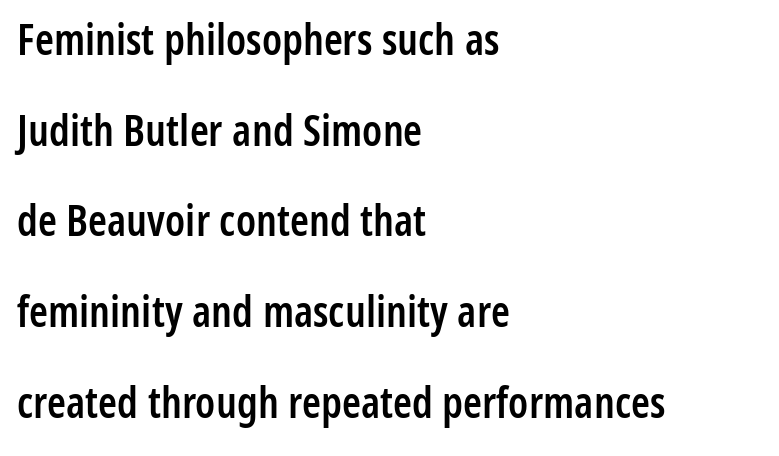
Caption: multi-line text, flush left, ragged right. Note: no serifs on the glyphs. This sample uses plain, unmodified letter spacing. Posture: upright roman.
